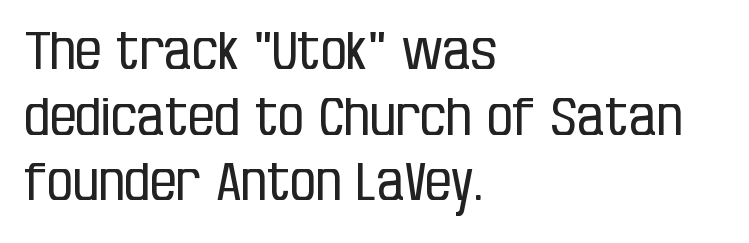
The image shows 52 px regular-weight, condensed sans-serif type, upright; set left-aligned, normal line spacing (1.26x), normal letter spacing, not underlined; low stroke contrast and a large x-height.
